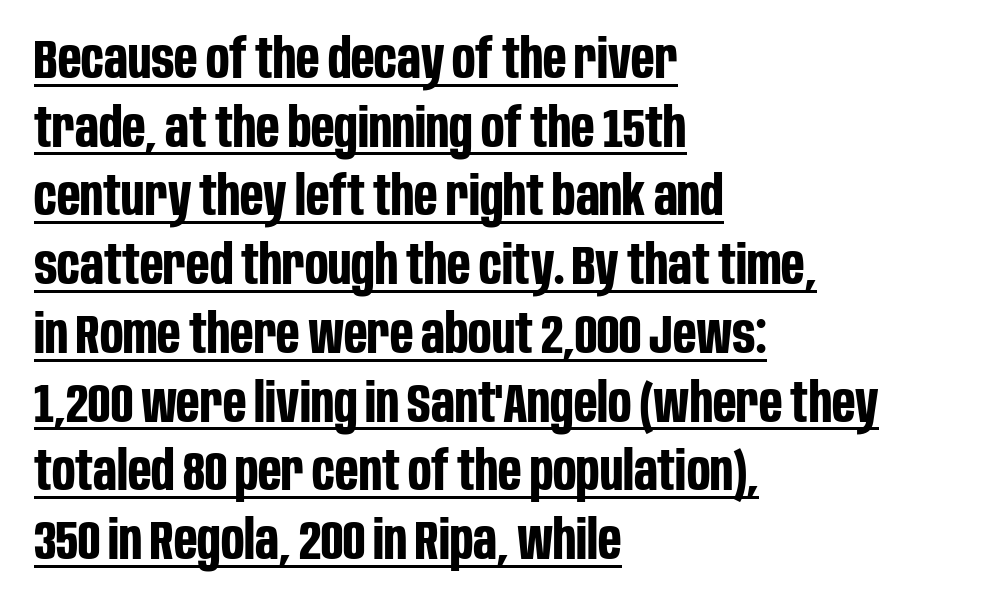
Q: Is the text bold? A: Yes.
Q: Is the text italic (slanted)? A: No, it is upright.
Q: Is the typeface a serif or a sans-serif typeface? A: Sans-serif.
Q: Is the text underlined? A: Yes.
Q: How is the paragraph aligned? A: Left-aligned.
Q: Is the spacing between letters normal or unusually wide? A: Normal.
Q: Is the spacing between lines tight, normal or loose? A: Normal.
Q: Width (condensed, normal, or wide)? A: Condensed.
Q: Stroke contrast? A: Low.
Q: x-height? A: Large.
Q: Monospaced? A: No.
